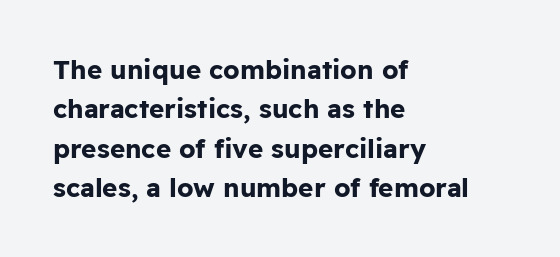
Q: Is the text bold? A: Yes.
Q: Is the text italic (slanted)? A: No, it is upright.
Q: Is the text underlined? A: No.
Q: How is the paragraph aligned? A: Left-aligned.
Q: Is the spacing between letters normal or unusually wide? A: Normal.
Q: Is the spacing between lines tight, normal or loose? A: Normal.
